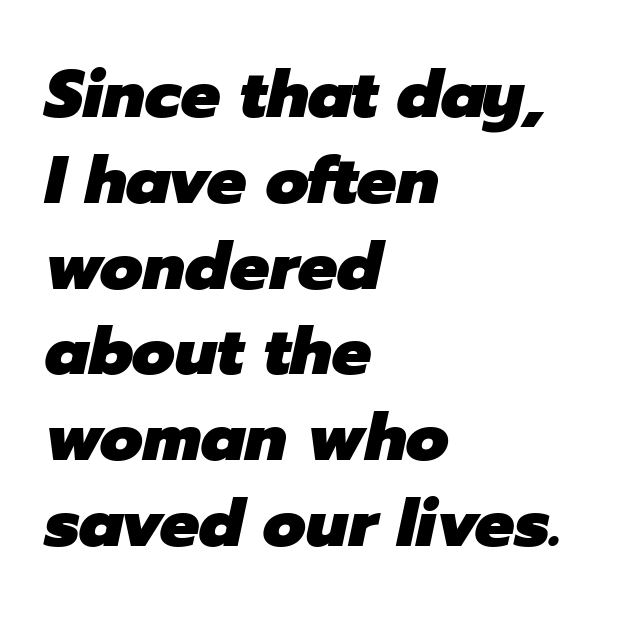
{"italic": "yes", "lean": "right", "slant_degrees": 12, "bold": "yes", "weight": "heavy", "width": "normal", "stroke_contrast": "low", "x_height": "medium", "monospaced": "no", "underline": "no", "align": "left", "line_spacing": "normal", "line_spacing_ratio": 1.3, "letter_spacing": "normal", "letter_spacing_em": 0.0, "glyph_px": 66}
